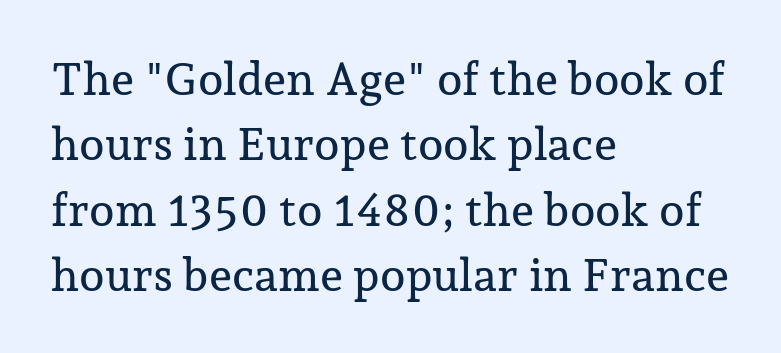
{"serif": "yes", "italic": "no", "width": "normal", "stroke_contrast": "low", "x_height": "medium", "monospaced": "no", "underline": "no", "align": "left", "line_spacing": "normal", "line_spacing_ratio": 1.42, "letter_spacing": "normal", "letter_spacing_em": 0.0, "glyph_px": 46}
